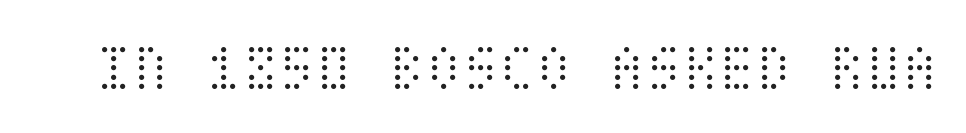
Quick note: not italic, upright. The strokes are not fattened; the text isn't bold. The gap between lines stays unmarked. Students, note that the glyphs here touch the page at normal intervals.
